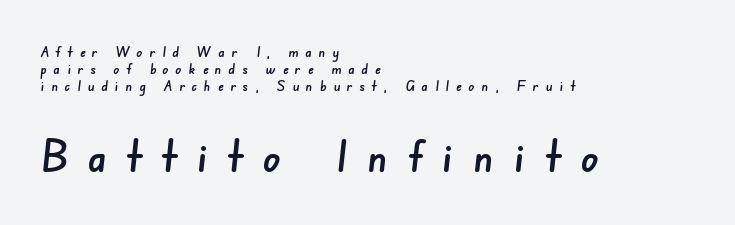
The image shows 44 px sans-serif type; set left-aligned, tight line spacing (1.14x), unusually wide letter spacing (+0.46 em), not underlined; the second (bottom) block is 2.93x larger; low stroke contrast and a small x-height.
